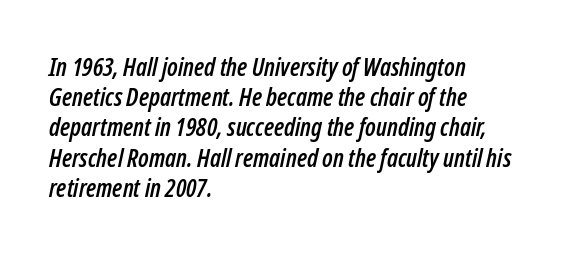
Q: Is the text italic (slanted)? A: Yes, it leans right by about 12 degrees.
Q: Is the text underlined? A: No.
Q: How is the paragraph aligned? A: Left-aligned.
Q: Is the spacing between letters normal or unusually wide? A: Normal.
